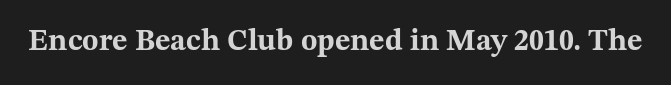
Q: Is the text bold? A: Yes.
Q: Is the text italic (slanted)? A: No, it is upright.
Q: Is the typeface a serif or a sans-serif typeface? A: Serif.
Q: Is the text underlined? A: No.
Q: Is the spacing between letters normal or unusually wide? A: Normal.
Q: Width (condensed, normal, or wide)? A: Wide.
Q: Stroke contrast? A: Medium.
Q: x-height? A: Medium.
Q: Monospaced? A: No.
